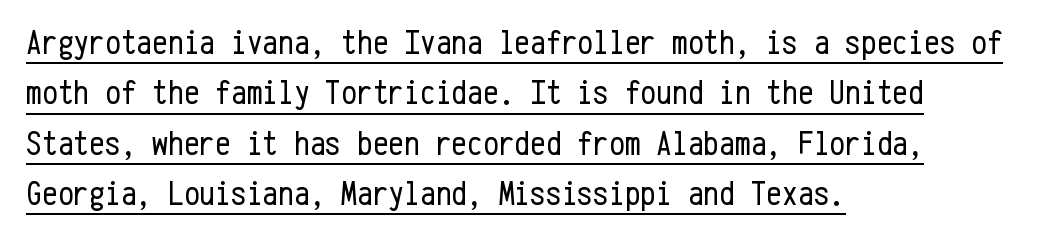
Q: Is the text bold? A: No.
Q: Is the text italic (slanted)? A: No, it is upright.
Q: Is the typeface a serif or a sans-serif typeface? A: Sans-serif.
Q: Is the text underlined? A: Yes.
Q: How is the paragraph aligned? A: Left-aligned.
Q: Is the spacing between letters normal or unusually wide? A: Normal.
Q: Is the spacing between lines tight, normal or loose? A: Normal.
Q: Width (condensed, normal, or wide)? A: Condensed.
Q: Stroke contrast? A: Low.
Q: x-height? A: Medium.
Q: Monospaced? A: Yes.
